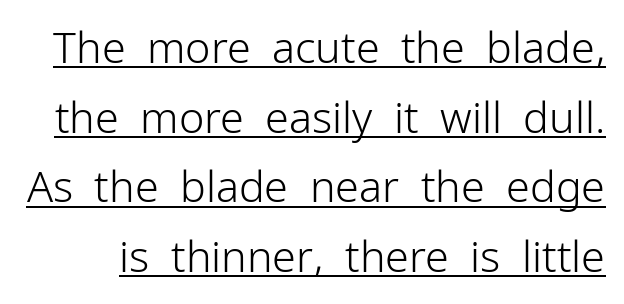
{"serif": "no", "italic": "no", "bold": "no", "weight": "light", "width": "normal", "stroke_contrast": "low", "x_height": "medium", "monospaced": "no", "underline": "yes", "line_spacing": "normal", "line_spacing_ratio": 1.62, "letter_spacing": "normal", "letter_spacing_em": 0.0, "glyph_px": 43}
